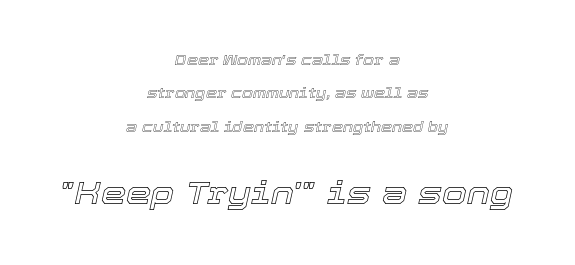
Q: Is the text italic (slanted)? A: Yes, it leans right by about 12 degrees.
Q: Is the text underlined? A: No.
Q: How is the paragraph aligned? A: Centered.
Q: Is the spacing between letters normal or unusually wide? A: Normal.
Q: Is the spacing between lines tight, normal or loose? A: Loose.
Q: Which block of text is set in a larger size, the first (top) or the second (bottom)? A: The second (bottom) one.
Q: Width (condensed, normal, or wide)? A: Normal.
Q: x-height? A: Medium.
Q: Monospaced? A: No.
